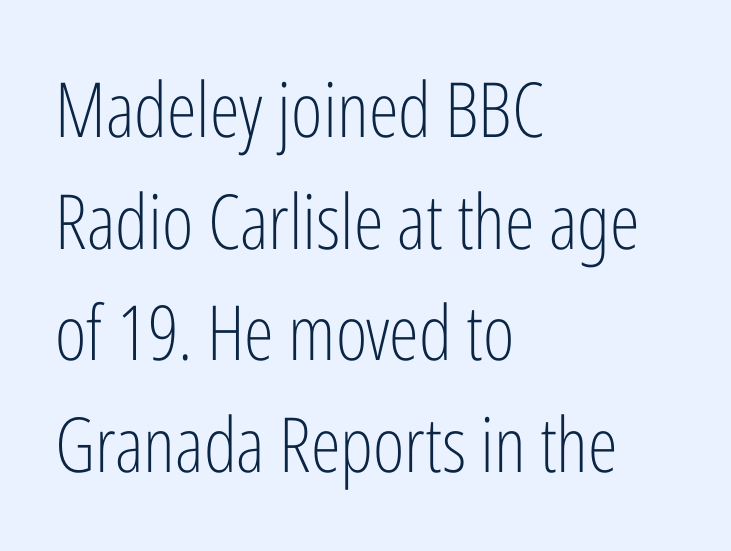
The image shows 76 px light, condensed sans-serif type, upright; set left-aligned, normal line spacing (1.47x), normal letter spacing, not underlined; low stroke contrast and a medium x-height.
